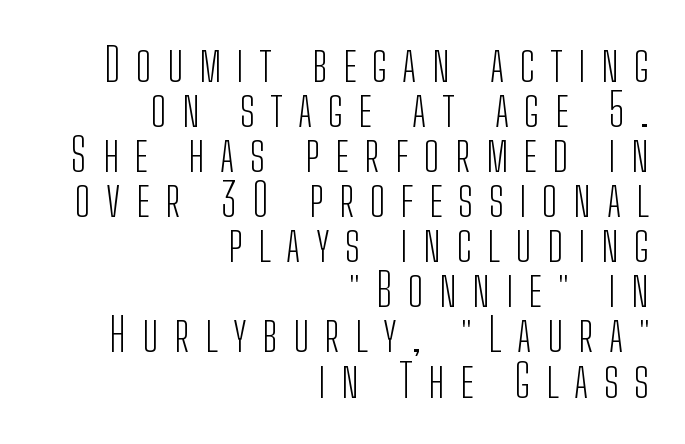
The image shows 46 px light, condensed sans-serif type, upright; set right-aligned, tight line spacing (0.98x), unusually wide letter spacing (+0.34 em), not underlined; low stroke contrast and a medium x-height.
